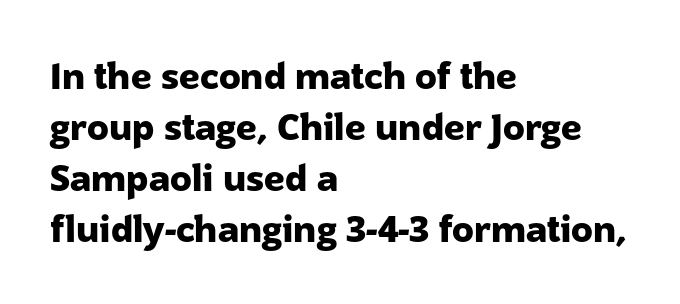
The image shows 36 px heavy sans-serif type, upright; set left-aligned, normal line spacing (1.42x), normal letter spacing, not underlined; low stroke contrast and a medium x-height.
